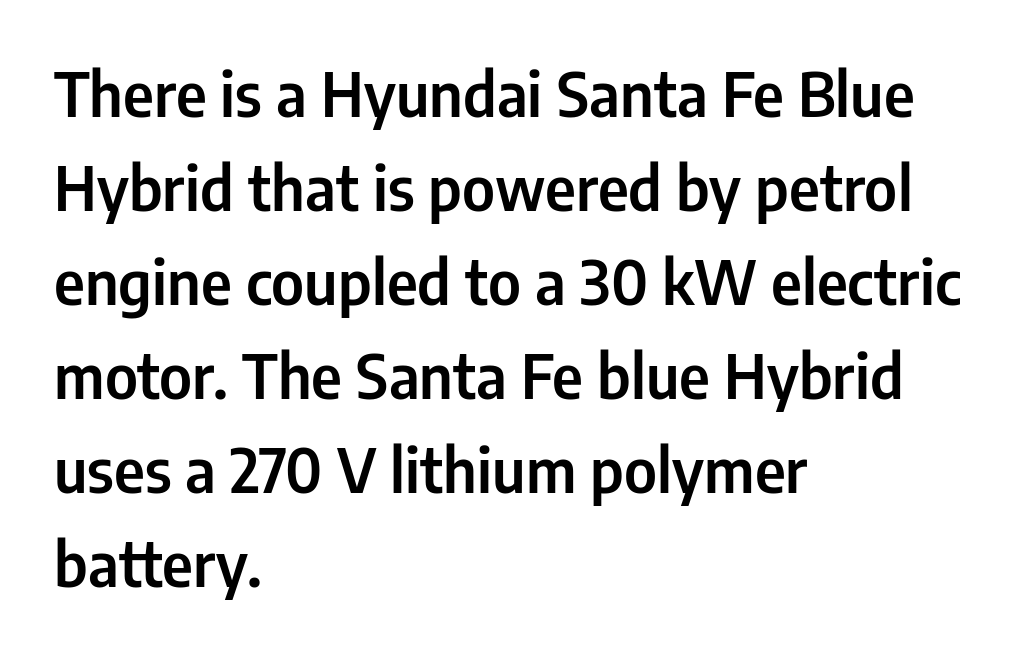
{"serif": "no", "italic": "no", "width": "condensed", "stroke_contrast": "low", "x_height": "medium", "monospaced": "no", "underline": "no", "align": "left", "line_spacing": "normal", "line_spacing_ratio": 1.54, "letter_spacing": "normal", "letter_spacing_em": 0.0, "glyph_px": 61}
